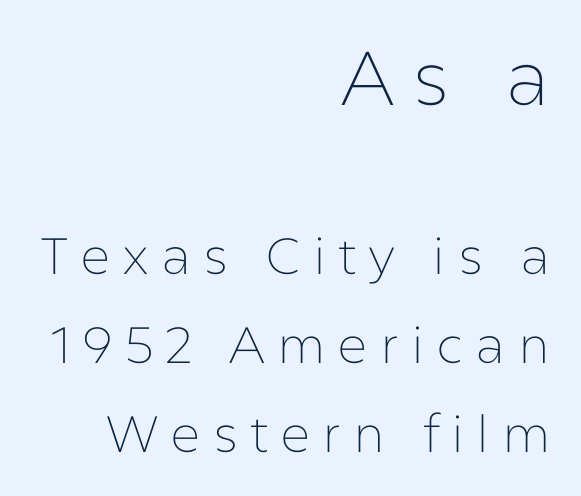
Q: Is the text bold? A: No.
Q: Is the text italic (slanted)? A: No, it is upright.
Q: Is the typeface a serif or a sans-serif typeface? A: Sans-serif.
Q: Is the text underlined? A: No.
Q: How is the paragraph aligned? A: Right-aligned.
Q: Is the spacing between letters normal or unusually wide? A: Unusually wide.
Q: Which block of text is set in a larger size, the first (top) or the second (bottom)? A: The first (top) one.
Q: Width (condensed, normal, or wide)? A: Normal.
Q: Stroke contrast? A: Low.
Q: x-height? A: Medium.
Q: Monospaced? A: No.
